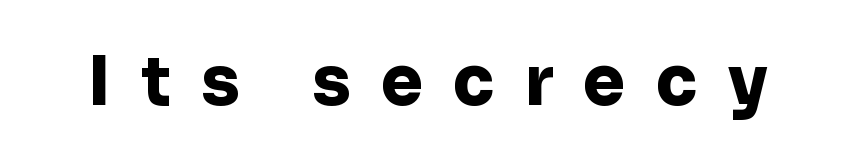
Q: Is the text bold? A: Yes.
Q: Is the text italic (slanted)? A: No, it is upright.
Q: Is the typeface a serif or a sans-serif typeface? A: Sans-serif.
Q: Is the text underlined? A: No.
Q: Is the spacing between letters normal or unusually wide? A: Unusually wide.
Q: Width (condensed, normal, or wide)? A: Normal.
Q: Stroke contrast? A: Low.
Q: x-height? A: Medium.
Q: Monospaced? A: No.
